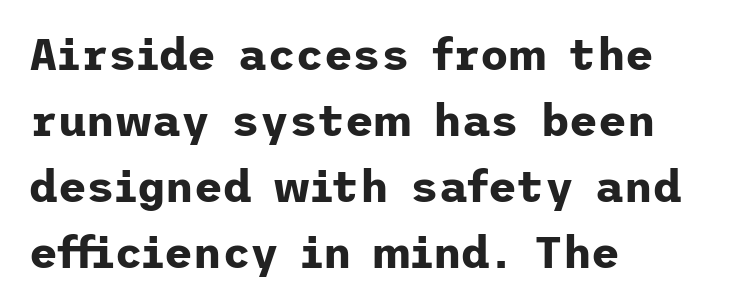
Q: Is the text bold? A: Yes.
Q: Is the text italic (slanted)? A: No, it is upright.
Q: Is the typeface a serif or a sans-serif typeface? A: Sans-serif.
Q: Is the text underlined? A: No.
Q: How is the paragraph aligned? A: Left-aligned.
Q: Is the spacing between letters normal or unusually wide? A: Normal.
Q: Is the spacing between lines tight, normal or loose? A: Normal.
Q: Width (condensed, normal, or wide)? A: Normal.
Q: Stroke contrast? A: Low.
Q: x-height? A: Medium.
